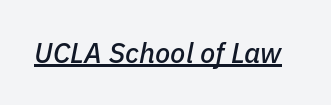
Q: Is the text italic (slanted)? A: Yes, it leans right by about 11 degrees.
Q: Is the text underlined? A: Yes.
Q: Is the spacing between letters normal or unusually wide? A: Normal.
Q: Width (condensed, normal, or wide)? A: Normal.
Q: Stroke contrast? A: Low.
Q: x-height? A: Medium.
Q: Monospaced? A: No.
